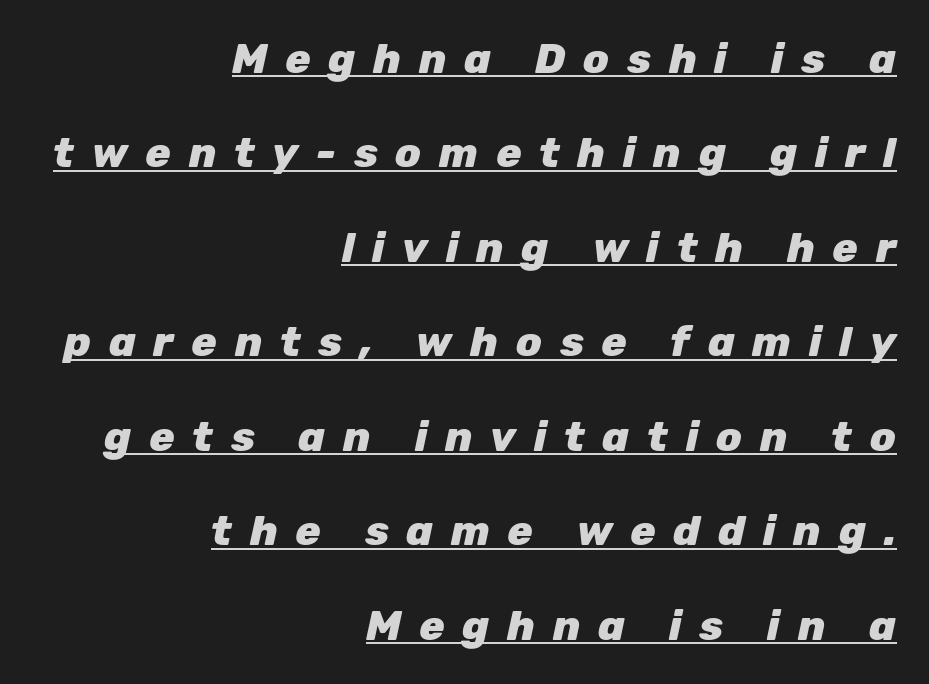
{"italic": "yes", "lean": "right", "slant_degrees": 12, "bold": "yes", "weight": "heavy", "width": "normal", "stroke_contrast": "low", "x_height": "medium", "monospaced": "no", "underline": "yes", "align": "right", "line_spacing": "loose", "line_spacing_ratio": 2.25, "letter_spacing": "wide", "letter_spacing_em": 0.42, "glyph_px": 42}
